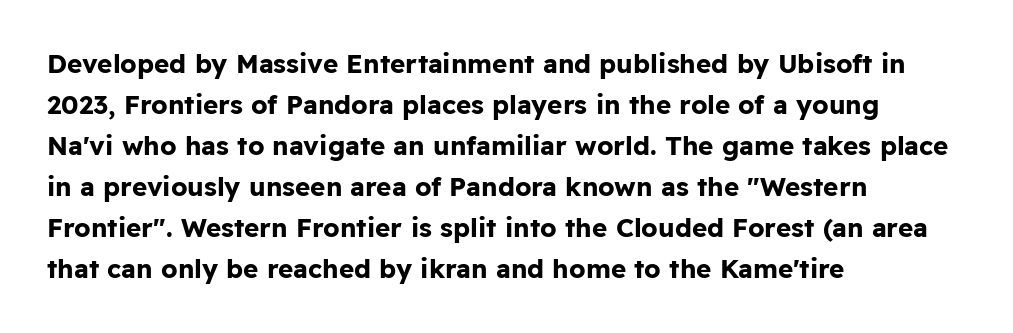
Standard letterfit; no display-style spreading of the glyphs. Compared with typical paragraphs, the rows here are spaced about the same. A bare baseline throughout the passage. Every stem runs plumb, perpendicular to the baseline. The typesetter chose a ragged-right arrangement here. The font is running at its bold setting.
